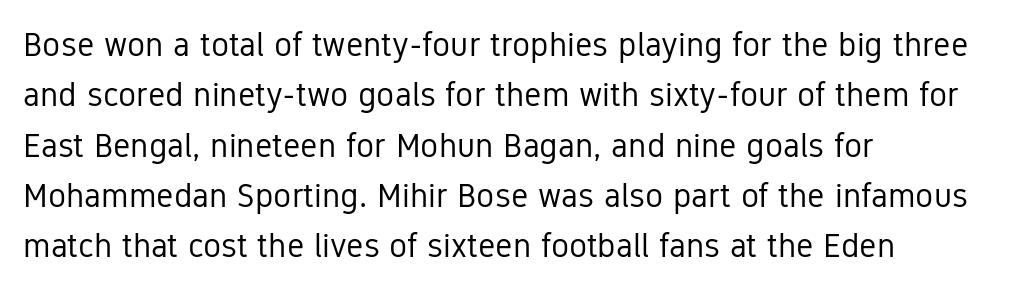
Left-aligned paragraph, ragged on the right. The horizontal fit of the characters is conventional and even. These lines sit exactly where default settings would place them. Is this a fixed-width face? No — the glyphs have proportional, varying widths. It's the straight-up-and-down kind of type. Plain, unruled lines of type.
